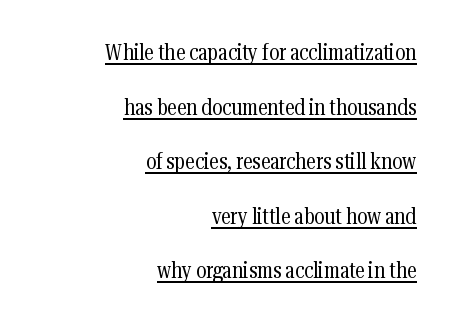
Nope, not italic — everything's standing straight. Regarding leading, the lines here are spaced well apart. Between one letter and the next there's only the usual sliver of space. Caption: lettering with a line underneath. Stems and bowls with no extra thickness — not bold.
